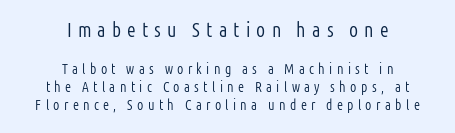
The image shows 20 px text type, upright; set centered, normal line spacing (1.3x), unusually wide letter spacing (+0.31 em), not underlined; the first (top) block is 1.43x larger.
